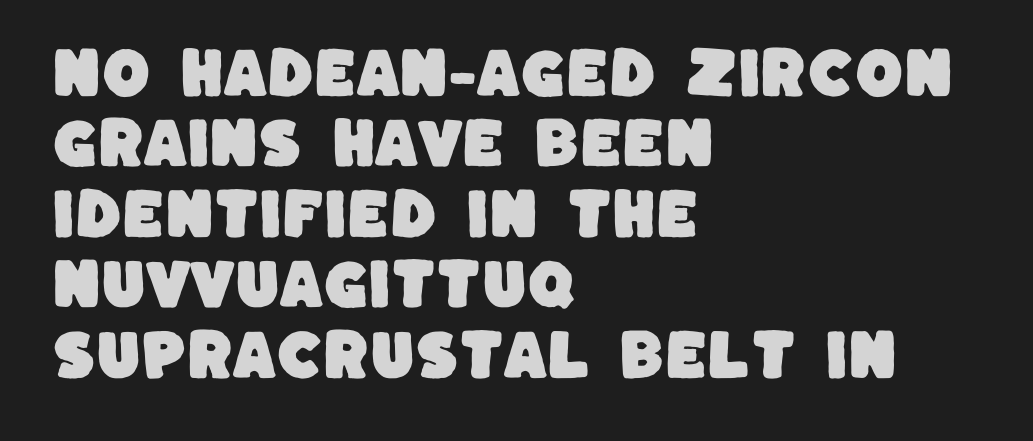
Grotesque or geometric, the face here clearly has no serifs. Note the varied advance widths — an 'i' is clearly narrower than an 'm'. The vertical gap from one line to the next is medium. Beneath every word, the page is bare.
